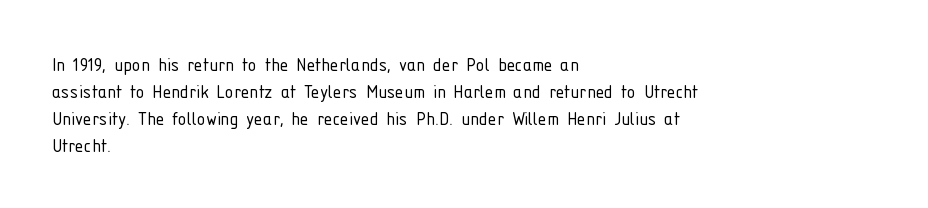
Honestly, the letter spacing is just normal — you wouldn't notice it. A student would call this left alignment; a typographer would say flush left, rag right. The font sits on the lighter half of the weight spectrum, regular included. Just letters on the line, the space beneath them empty.
